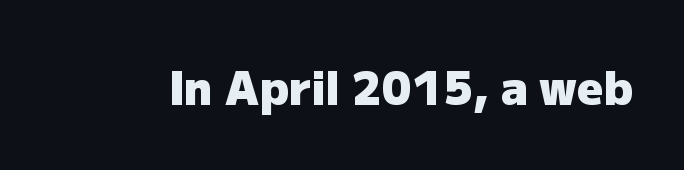
The image shows 46 px heavy sans-serif type, upright; set normal letter spacing, not underlined; low stroke contrast and a medium x-height.
